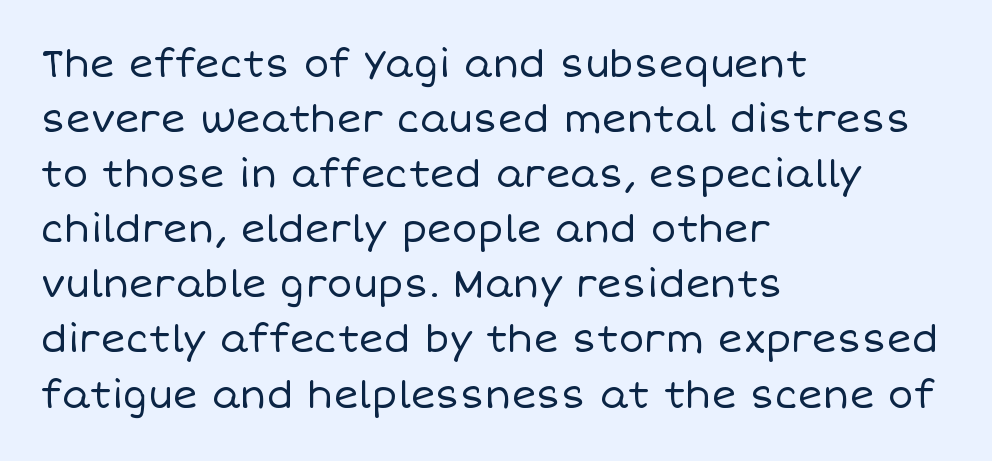
{"italic": "no", "bold": "no", "weight": "regular", "width": "normal", "stroke_contrast": "low", "x_height": "large", "monospaced": "no", "underline": "no", "align": "left", "line_spacing": "normal", "line_spacing_ratio": 1.45, "letter_spacing": "normal", "letter_spacing_em": 0.0, "glyph_px": 38}
